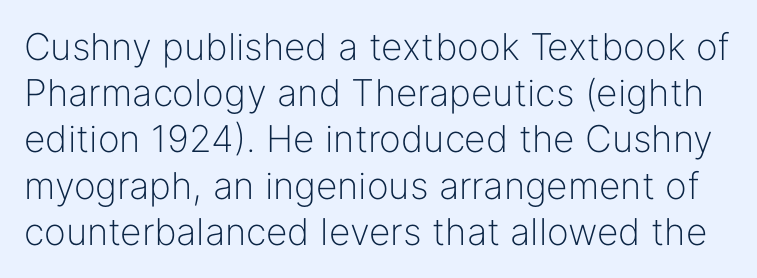
{"serif": "no", "italic": "no", "bold": "no", "weight": "light", "width": "normal", "stroke_contrast": "low", "x_height": "medium", "monospaced": "no", "underline": "no", "line_spacing": "normal", "line_spacing_ratio": 1.25, "letter_spacing": "normal", "letter_spacing_em": 0.0, "glyph_px": 37}
